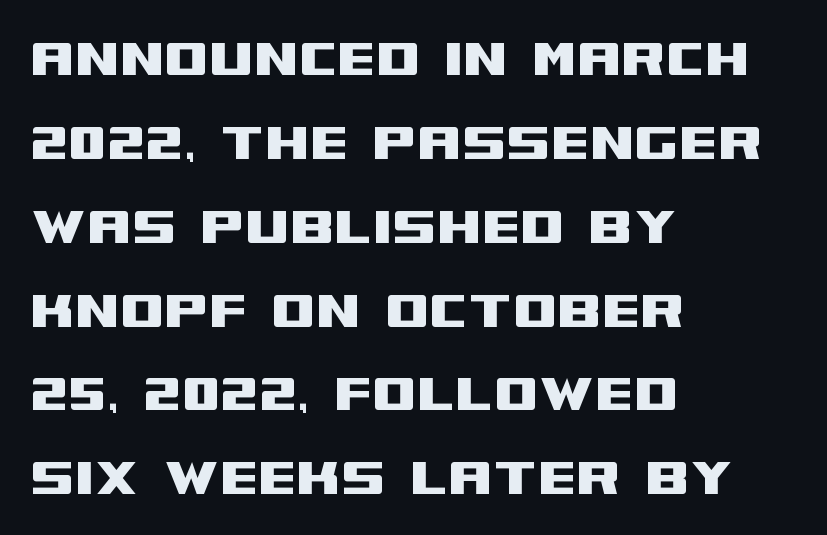
{"serif": "no", "italic": "no", "width": "wide", "stroke_contrast": "medium", "x_height": "large", "monospaced": "no", "underline": "no", "align": "left", "line_spacing": "normal", "line_spacing_ratio": 1.31, "letter_spacing": "normal", "letter_spacing_em": 0.0, "glyph_px": 64}
